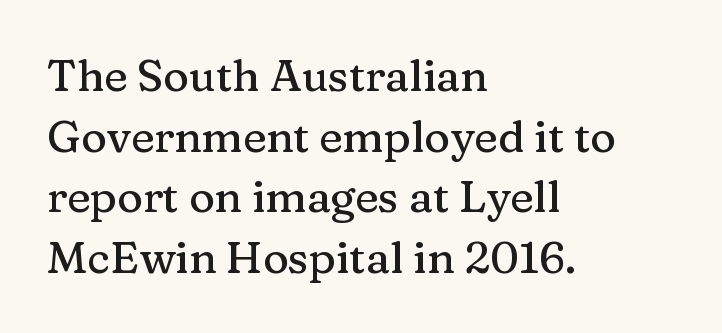
The image shows 44 px serif type, upright; set left-aligned, normal line spacing (1.38x), normal letter spacing, not underlined; medium stroke contrast and a medium x-height.
